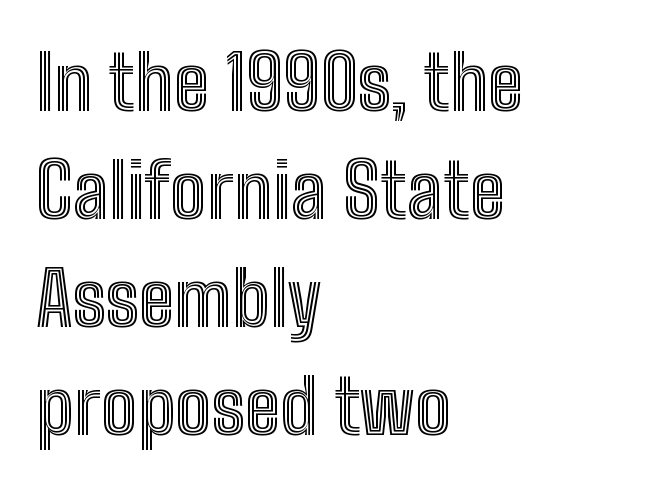
{"italic": "no", "width": "condensed", "x_height": "medium", "monospaced": "no", "underline": "no", "align": "left", "line_spacing": "normal", "line_spacing_ratio": 1.42, "letter_spacing": "normal", "letter_spacing_em": 0.0, "glyph_px": 76}
